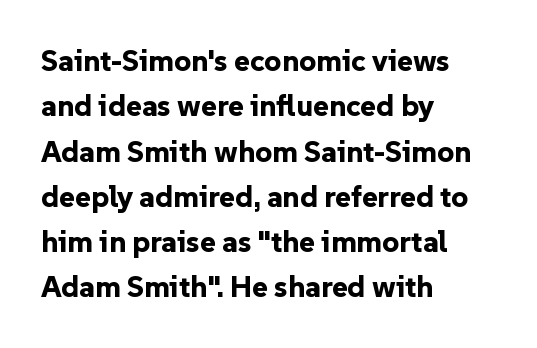
{"serif": "no", "italic": "no", "bold": "yes", "weight": "bold", "width": "normal", "stroke_contrast": "low", "x_height": "medium", "monospaced": "no", "underline": "no", "align": "left", "line_spacing": "normal", "line_spacing_ratio": 1.51, "letter_spacing": "normal", "letter_spacing_em": 0.0, "glyph_px": 30}
